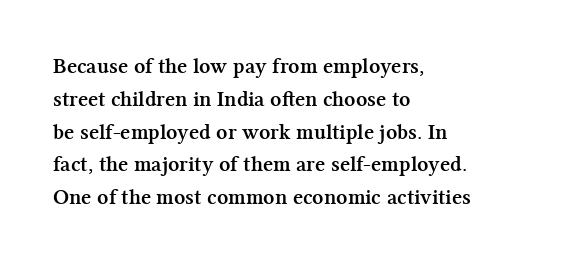
Q: Is the text bold? A: Yes.
Q: Is the text italic (slanted)? A: No, it is upright.
Q: Is the text underlined? A: No.
Q: How is the paragraph aligned? A: Left-aligned.
Q: Is the spacing between letters normal or unusually wide? A: Normal.
Q: Is the spacing between lines tight, normal or loose? A: Normal.
